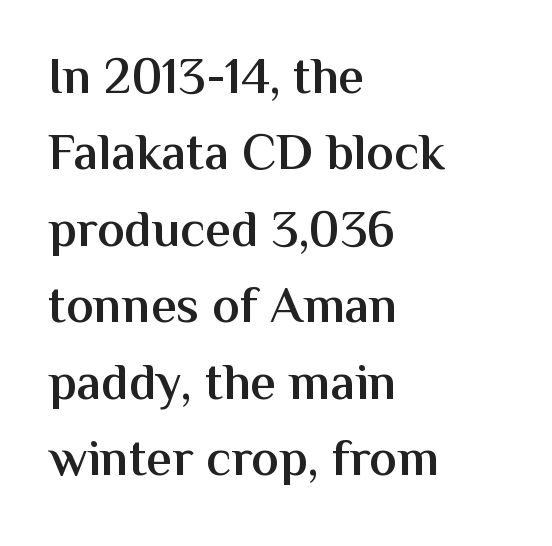
Q: Is the text bold? A: Semi-bold.
Q: Is the text italic (slanted)? A: No, it is upright.
Q: Is the typeface a serif or a sans-serif typeface? A: Sans-serif.
Q: Is the text underlined? A: No.
Q: How is the paragraph aligned? A: Left-aligned.
Q: Is the spacing between letters normal or unusually wide? A: Normal.
Q: Is the spacing between lines tight, normal or loose? A: Normal.
Q: Width (condensed, normal, or wide)? A: Normal.
Q: Stroke contrast? A: Medium.
Q: x-height? A: Medium.
Q: Monospaced? A: No.
